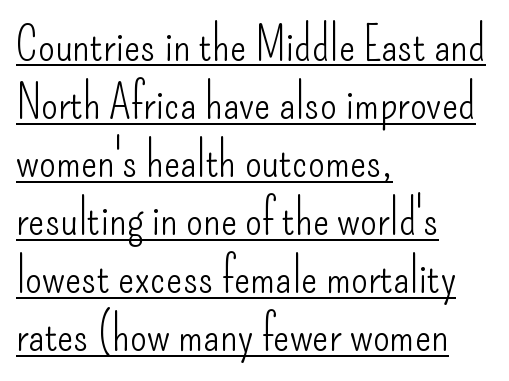
The image shows 48 px light, condensed sans-serif type, upright; set left-aligned, line spacing 1.21x, normal letter spacing, underlined; low stroke contrast and a small x-height.
